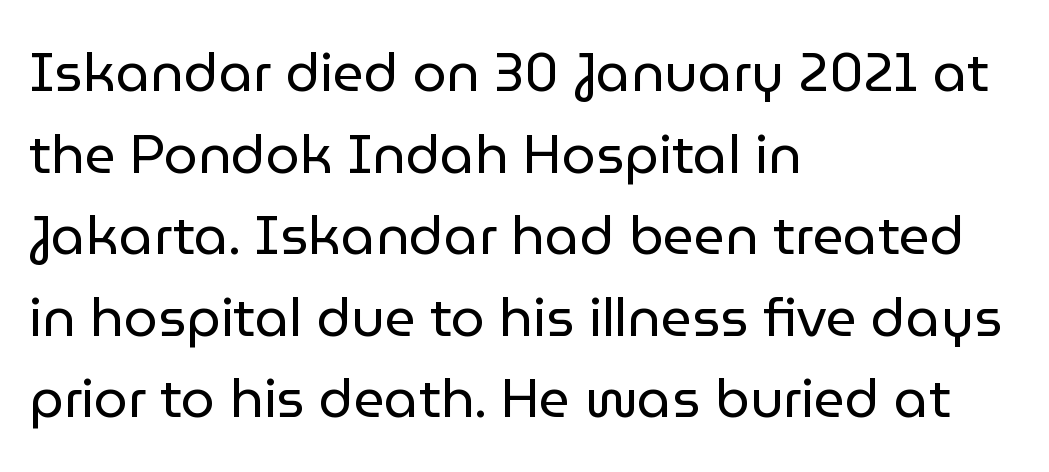
The image shows 54 px regular-weight sans-serif type, upright; set left-aligned, normal line spacing (1.51x), normal letter spacing, not underlined; low stroke contrast and a medium x-height.
